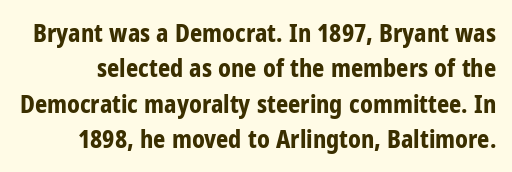
The image shows 24 px bold type, upright; set normal line spacing (1.47x), normal letter spacing, not underlined.
